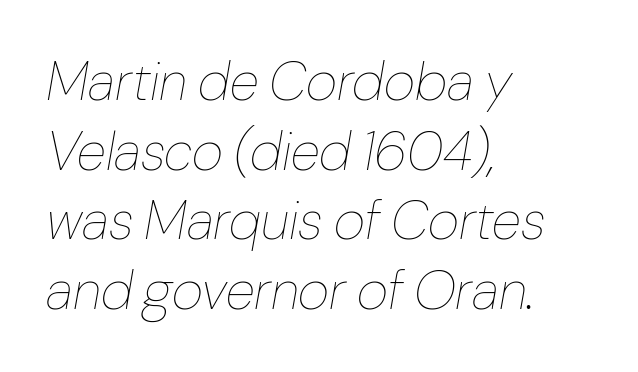
The weight would be labelled regular, book, light, or lighter still. Successive baselines arrive at the customary interval. The typography opts for an oblique posture over an upright one. Notice how the passage keeps a crisp vertical edge on the left only. These lines keep a tight, regular rhythm from letter to letter. A clean baseline with only descenders dipping below it.
